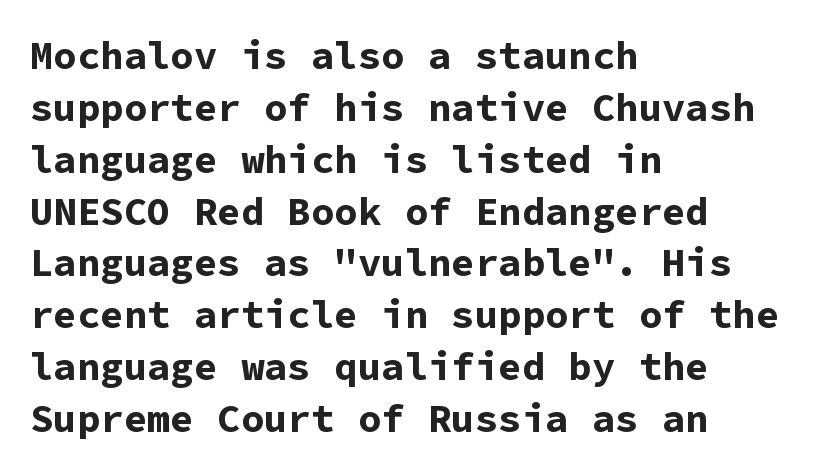
Q: Is the text bold? A: Yes.
Q: Is the text italic (slanted)? A: No, it is upright.
Q: Is the typeface a serif or a sans-serif typeface? A: Sans-serif.
Q: Is the text underlined? A: No.
Q: How is the paragraph aligned? A: Left-aligned.
Q: Is the spacing between letters normal or unusually wide? A: Normal.
Q: Is the spacing between lines tight, normal or loose? A: Normal.
Q: Width (condensed, normal, or wide)? A: Normal.
Q: Stroke contrast? A: Low.
Q: x-height? A: Medium.
Q: Monospaced? A: Yes.
